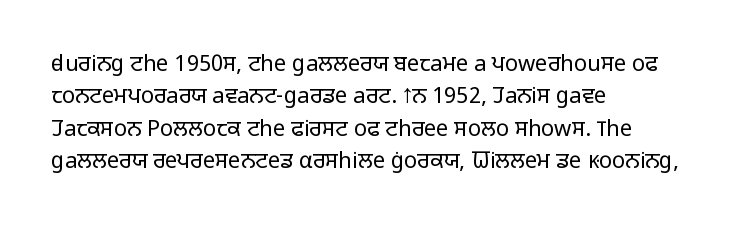
Q: Is the text bold? A: No.
Q: Is the text italic (slanted)? A: No, it is upright.
Q: Is the text underlined? A: No.
Q: How is the paragraph aligned? A: Left-aligned.
Q: Is the spacing between letters normal or unusually wide? A: Normal.
Q: Is the spacing between lines tight, normal or loose? A: Normal.
